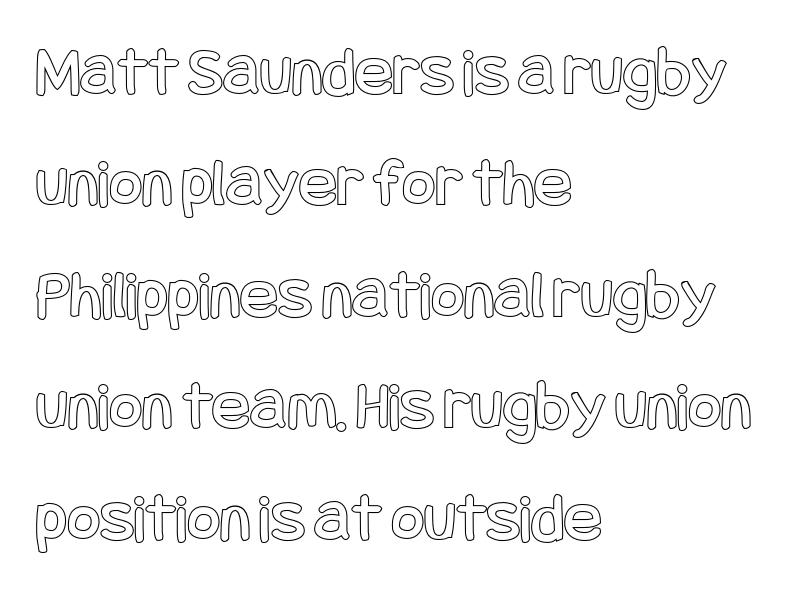
The typography opts for an upright posture over an oblique one. Interline gaps are of average width in this sample. Is the letter spacing exaggerated? No — it looks like the ordinary default. Only glyphs here, with clear space below each row.
